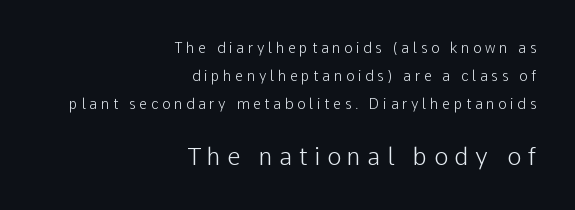
Q: Is the text bold? A: No.
Q: Is the text italic (slanted)? A: No, it is upright.
Q: Is the text underlined? A: No.
Q: How is the paragraph aligned? A: Right-aligned.
Q: Is the spacing between letters normal or unusually wide? A: Unusually wide.
Q: Is the spacing between lines tight, normal or loose? A: Loose.
Q: Which block of text is set in a larger size, the first (top) or the second (bottom)? A: The second (bottom) one.
